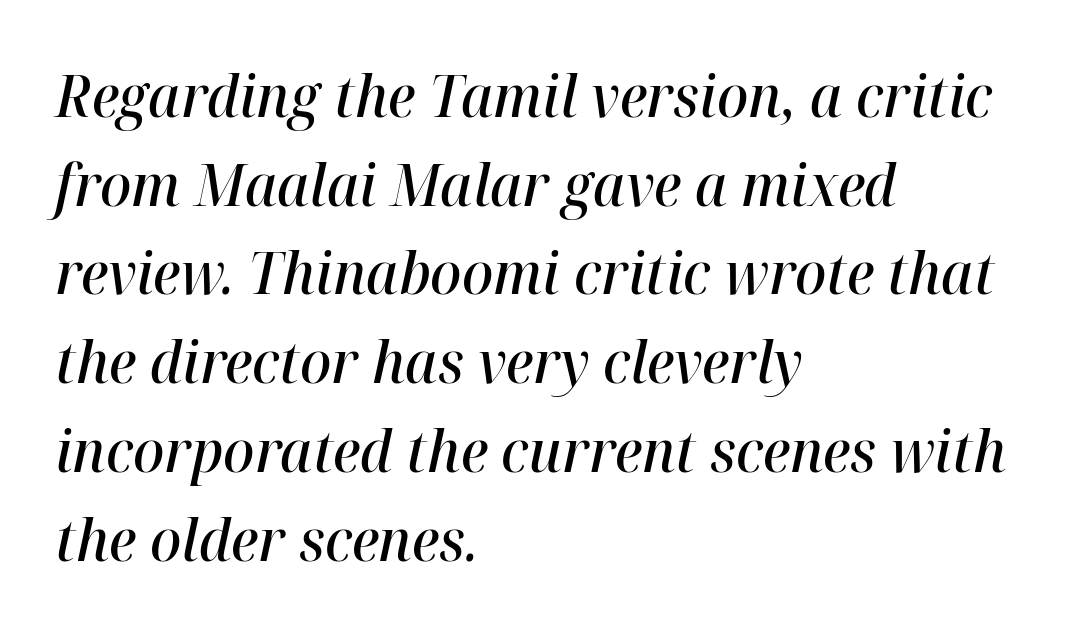
{"italic": "yes", "lean": "right", "slant_degrees": 12, "bold": "semi", "weight": "semibold", "width": "normal", "stroke_contrast": "high", "x_height": "medium", "monospaced": "no", "underline": "no", "align": "left", "line_spacing": "normal", "line_spacing_ratio": 1.53, "letter_spacing": "normal", "letter_spacing_em": 0.0, "glyph_px": 58}
